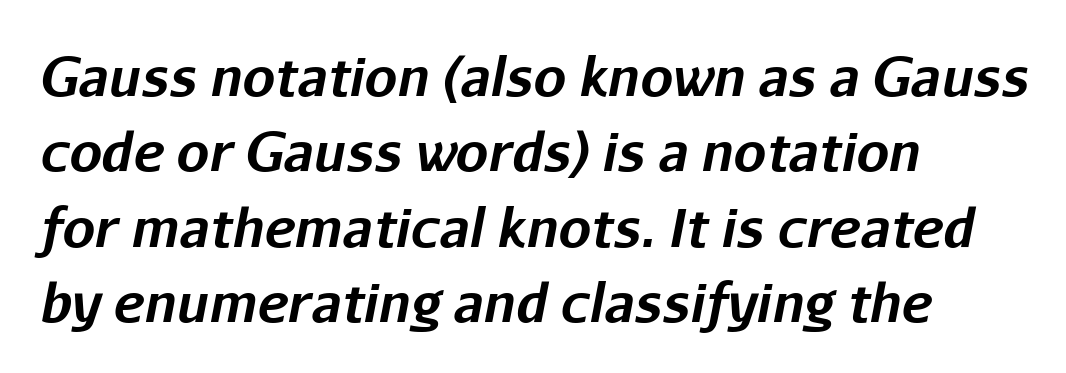
Plenty of ink on the page — the face is bold. Standard letterfit; no display-style spreading of the glyphs. The ragged edge is on the right, which tells us the setting is flush left. The space beneath each line is pristine and unruled. Whoever set this chose a conventional vertical rhythm.
